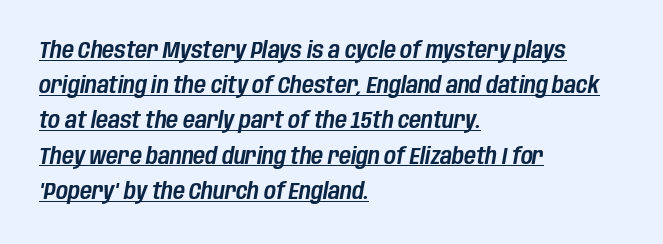
{"italic": "yes", "lean": "right", "slant_degrees": 10, "underline": "yes", "align": "left", "line_spacing": "normal", "line_spacing_ratio": 1.53, "letter_spacing": "normal", "letter_spacing_em": 0.0, "glyph_px": 23}
